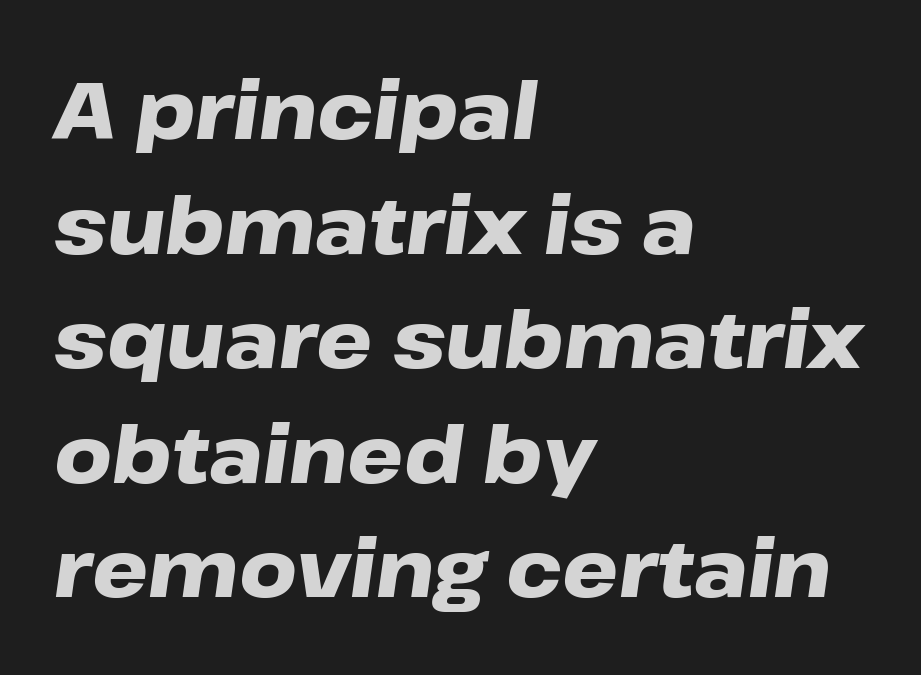
Q: Is the text bold? A: Yes.
Q: Is the text italic (slanted)? A: Yes, it leans right by about 8 degrees.
Q: Is the text underlined? A: No.
Q: How is the paragraph aligned? A: Left-aligned.
Q: Is the spacing between letters normal or unusually wide? A: Normal.
Q: Is the spacing between lines tight, normal or loose? A: Normal.
Q: Width (condensed, normal, or wide)? A: Wide.
Q: Stroke contrast? A: Low.
Q: x-height? A: Medium.
Q: Monospaced? A: No.
